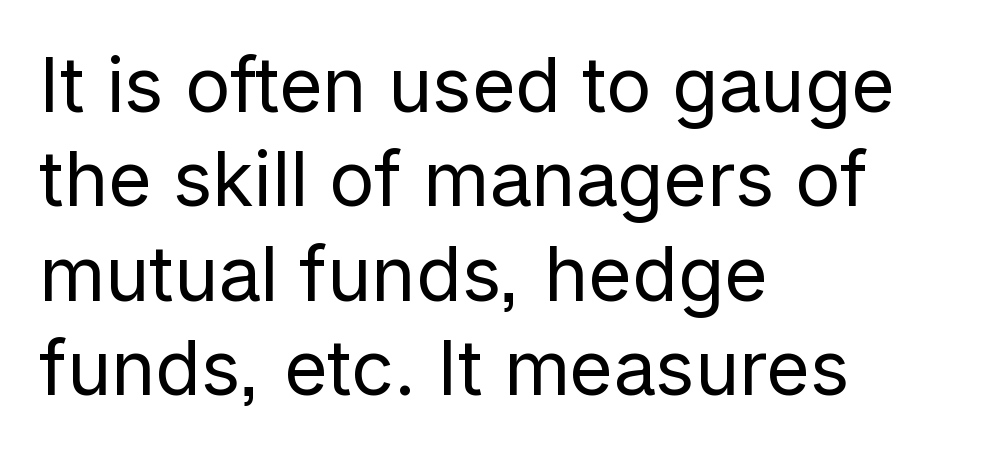
Do the characters align in a grid? No, the font is proportional. The glyphs in this specimen are sans serif. Honestly, the letter spacing is just normal — you wouldn't notice it. Line starts are locked; line ends wander.
